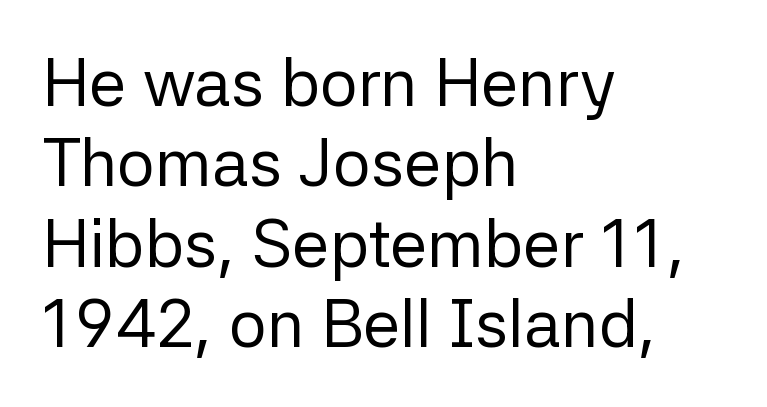
Q: Is the text bold? A: No.
Q: Is the text italic (slanted)? A: No, it is upright.
Q: Is the typeface a serif or a sans-serif typeface? A: Sans-serif.
Q: Is the text underlined? A: No.
Q: How is the paragraph aligned? A: Left-aligned.
Q: Is the spacing between letters normal or unusually wide? A: Normal.
Q: Width (condensed, normal, or wide)? A: Normal.
Q: Stroke contrast? A: Low.
Q: x-height? A: Medium.
Q: Monospaced? A: No.
